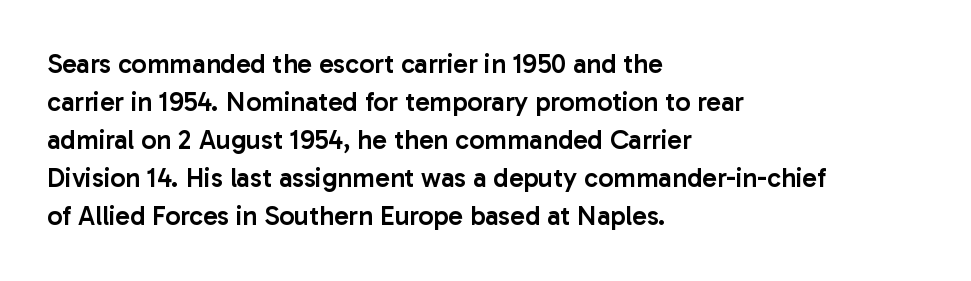
The image shows 27 px text type, upright; set left-aligned, normal line spacing (1.41x), normal letter spacing, not underlined.
